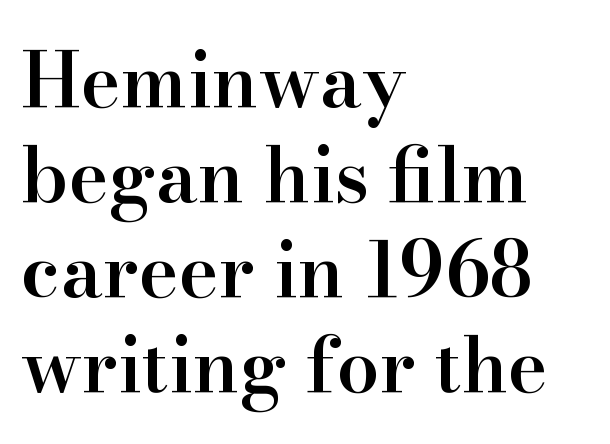
{"serif": "yes", "italic": "no", "bold": "semi", "weight": "semibold", "width": "normal", "stroke_contrast": "high", "x_height": "small", "monospaced": "no", "underline": "no", "align": "left", "line_spacing": "normal", "line_spacing_ratio": 1.25, "letter_spacing": "normal", "letter_spacing_em": 0.0, "glyph_px": 76}
